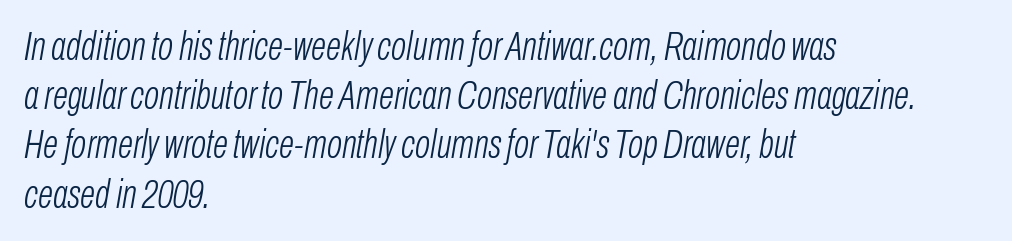
Q: Is the text bold? A: No.
Q: Is the text italic (slanted)? A: Yes, it leans right by about 10 degrees.
Q: Is the text underlined? A: No.
Q: How is the paragraph aligned? A: Left-aligned.
Q: Is the spacing between letters normal or unusually wide? A: Normal.
Q: Width (condensed, normal, or wide)? A: Condensed.
Q: Stroke contrast? A: Low.
Q: x-height? A: Medium.
Q: Monospaced? A: No.
